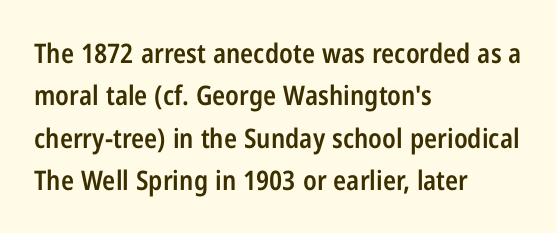
The image shows 27 px text type, upright; set left-aligned, normal line spacing (1.57x), normal letter spacing, not underlined.
